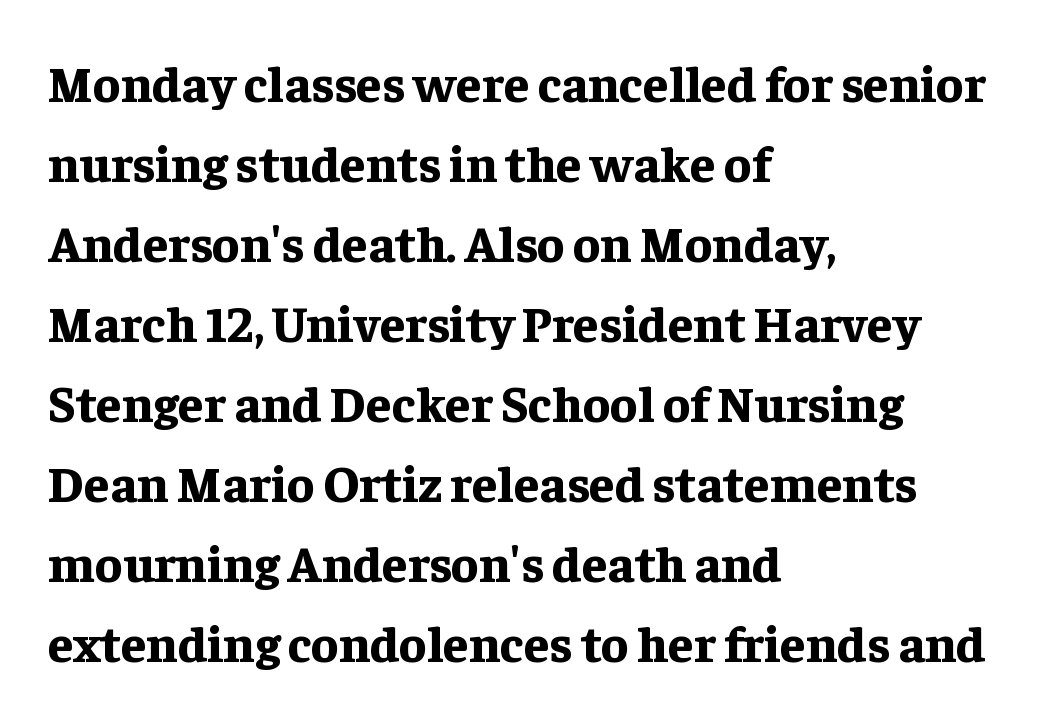
Q: Is the text bold? A: Yes.
Q: Is the text italic (slanted)? A: No, it is upright.
Q: Is the typeface a serif or a sans-serif typeface? A: Serif.
Q: Is the text underlined? A: No.
Q: How is the paragraph aligned? A: Left-aligned.
Q: Is the spacing between letters normal or unusually wide? A: Normal.
Q: Is the spacing between lines tight, normal or loose? A: Normal.
Q: Width (condensed, normal, or wide)? A: Normal.
Q: Stroke contrast? A: Low.
Q: x-height? A: Medium.
Q: Monospaced? A: No.
